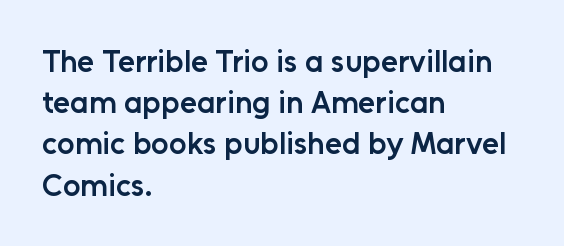
{"serif": "no", "italic": "no", "bold": "semi", "weight": "semibold", "width": "normal", "stroke_contrast": "low", "x_height": "medium", "monospaced": "no", "underline": "no", "align": "left", "line_spacing": "normal", "line_spacing_ratio": 1.33, "letter_spacing": "normal", "letter_spacing_em": 0.0, "glyph_px": 31}
